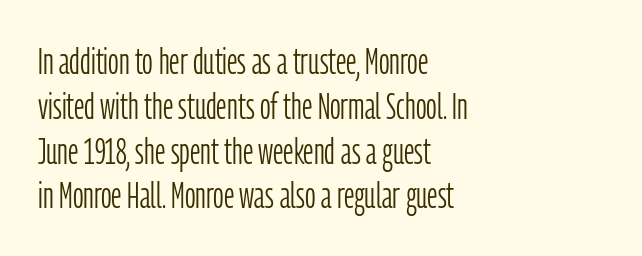
The image shows 37 px light, condensed sans-serif type, upright; set left-aligned, line spacing 1.21x, normal letter spacing, not underlined; low stroke contrast and a medium x-height.
